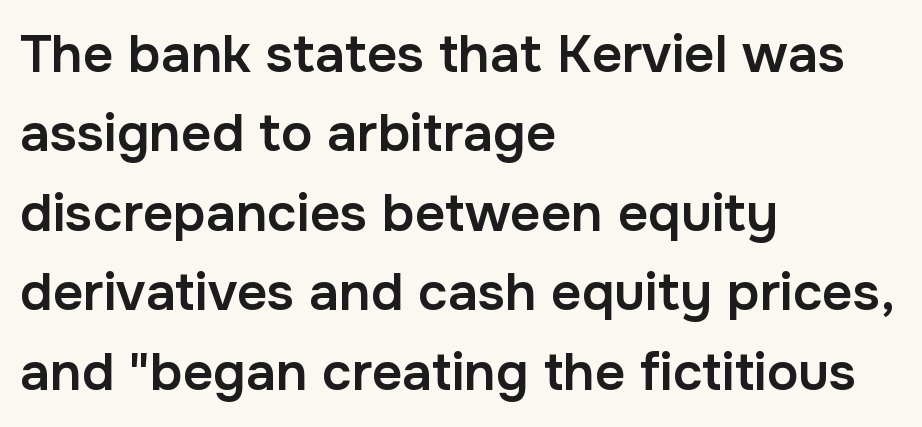
What's the leading like? Ordinary, nothing unusual. Typesetter's note: demi weight, one step under bold. Casual observation: everything's shoved over to the left. Proportional: the letters do not fall into vertical columns.
